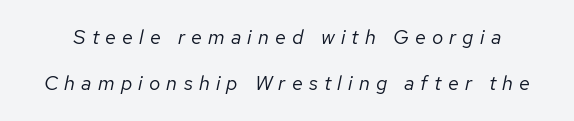
{"italic": "yes", "lean": "right", "slant_degrees": 12, "bold": "no", "underline": "no", "line_spacing": "loose", "line_spacing_ratio": 2.31, "letter_spacing": "wide", "letter_spacing_em": 0.31, "glyph_px": 20}
